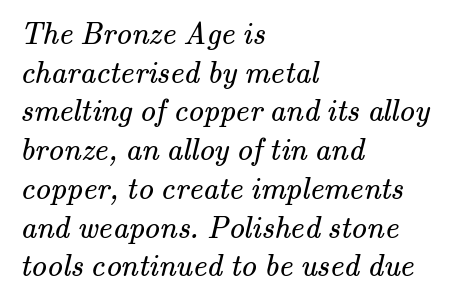
{"serif": "yes", "bold": "no", "weight": "regular", "width": "normal", "stroke_contrast": "medium", "x_height": "small", "monospaced": "no", "underline": "no", "align": "left", "line_spacing": "normal", "line_spacing_ratio": 1.25, "letter_spacing": "normal", "letter_spacing_em": 0.0, "glyph_px": 31}
